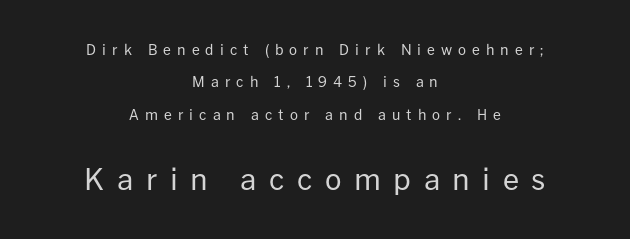
{"serif": "no", "italic": "no", "bold": "no", "weight": "regular", "width": "normal", "stroke_contrast": "low", "x_height": "medium", "monospaced": "no", "underline": "no", "align": "center", "line_spacing": "loose", "line_spacing_ratio": 2.31, "letter_spacing": "wide", "letter_spacing_em": 0.43, "larger_block": "second", "size_ratio": 2.07, "glyph_px": 29}
